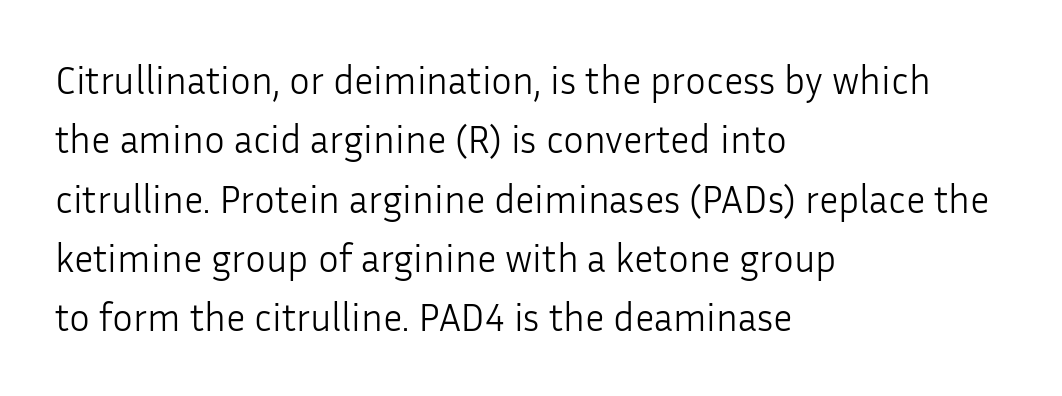
Q: Is the text bold? A: No.
Q: Is the text italic (slanted)? A: No, it is upright.
Q: Is the typeface a serif or a sans-serif typeface? A: Sans-serif.
Q: Is the text underlined? A: No.
Q: How is the paragraph aligned? A: Left-aligned.
Q: Is the spacing between letters normal or unusually wide? A: Normal.
Q: Is the spacing between lines tight, normal or loose? A: Normal.
Q: Width (condensed, normal, or wide)? A: Normal.
Q: Stroke contrast? A: Low.
Q: x-height? A: Medium.
Q: Monospaced? A: No.
